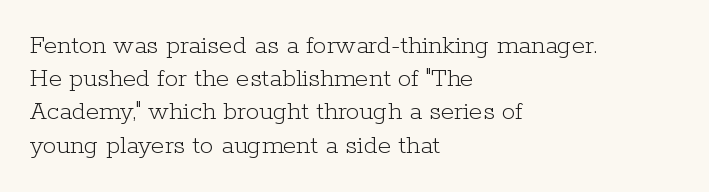
The image shows 27 px text type, upright; set left-aligned, line spacing 1.23x, normal letter spacing, not underlined.
